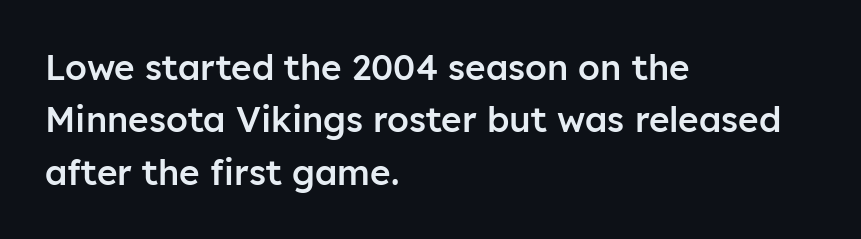
Q: Is the text bold? A: Semi-bold.
Q: Is the text italic (slanted)? A: No, it is upright.
Q: Is the typeface a serif or a sans-serif typeface? A: Sans-serif.
Q: Is the text underlined? A: No.
Q: How is the paragraph aligned? A: Left-aligned.
Q: Is the spacing between letters normal or unusually wide? A: Normal.
Q: Is the spacing between lines tight, normal or loose? A: Normal.
Q: Width (condensed, normal, or wide)? A: Normal.
Q: Stroke contrast? A: Low.
Q: x-height? A: Medium.
Q: Monospaced? A: No.
